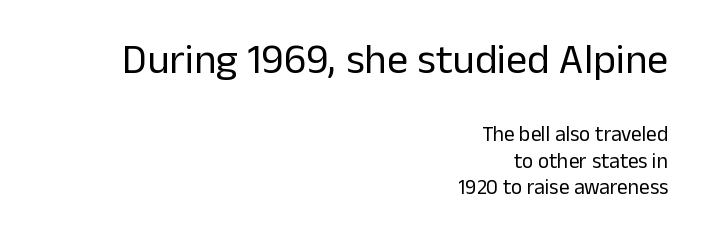
Compared with a flush-left layout, this one pins lines to the opposite, right side. These lines were composed using upright roman letters. Descenders hang freely into open space. The typeface has the unassuming heft of standard copy or less.
